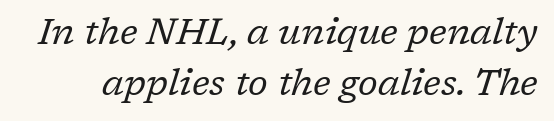
{"serif": "yes", "italic": "yes", "lean": "right", "slant_degrees": 17, "bold": "no", "weight": "regular", "width": "normal", "stroke_contrast": "low", "x_height": "medium", "monospaced": "no", "underline": "no", "line_spacing": "normal", "line_spacing_ratio": 1.37, "letter_spacing": "normal", "letter_spacing_em": 0.0, "glyph_px": 37}
